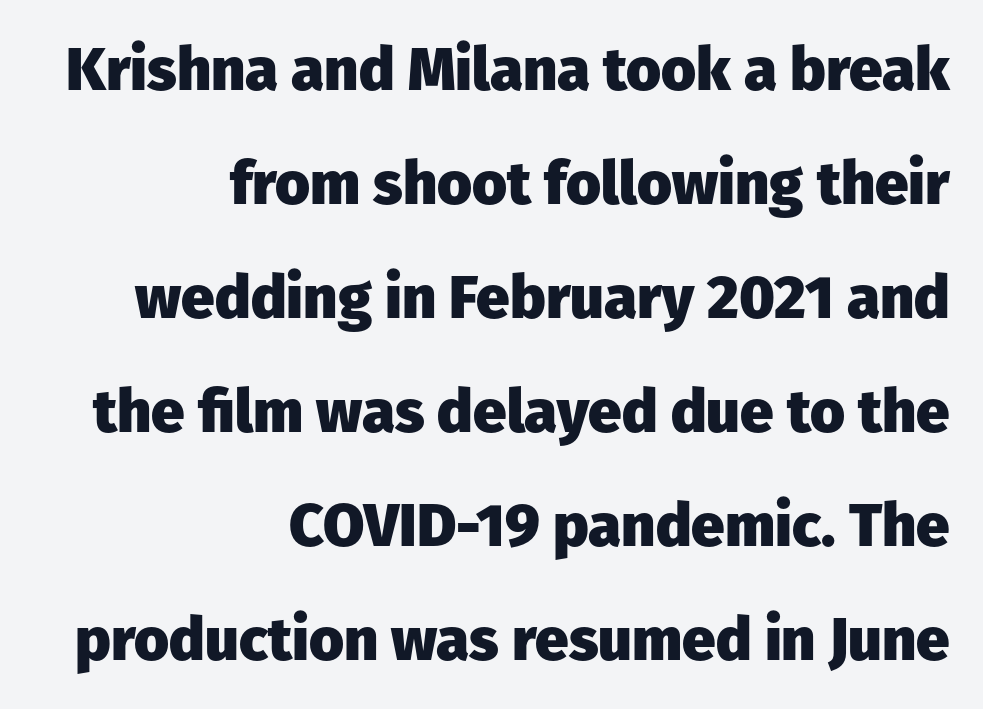
Summary of weight: heavy, a full bold. Vertical spacing — loose. Each row of text sits above clean, open space. A flush-right, rag-left setting is used for this passage.
